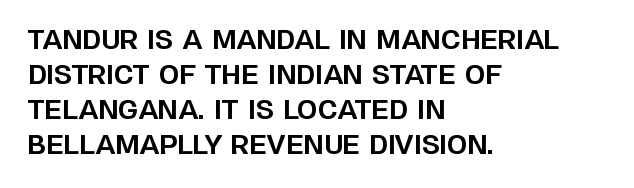
Q: Is the text bold? A: Yes.
Q: Is the text italic (slanted)? A: No, it is upright.
Q: Is the text underlined? A: No.
Q: How is the paragraph aligned? A: Left-aligned.
Q: Is the spacing between letters normal or unusually wide? A: Normal.
Q: Is the spacing between lines tight, normal or loose? A: Normal.
